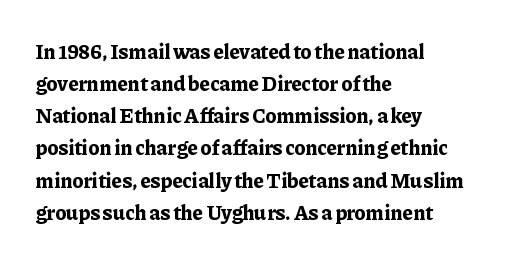
The image shows 21 px bold type, upright; set left-aligned, normal line spacing (1.53x), normal letter spacing, not underlined.
